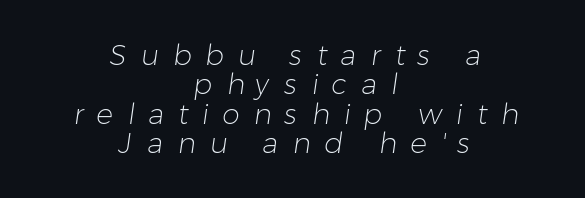
Rule under the text: the space is simply empty. The paragraph shown floats in the horizontal middle. The typeface has the unassuming heft of standard copy or less. Honestly, the rows look squashed on top of each other.
